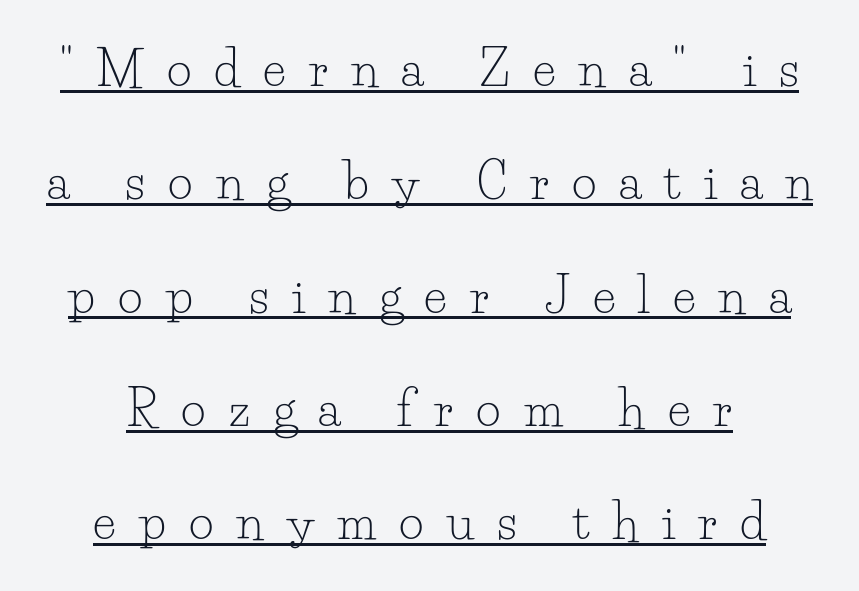
{"serif": "yes", "italic": "no", "bold": "no", "weight": "light", "width": "normal", "stroke_contrast": "low", "x_height": "small", "monospaced": "no", "underline": "yes", "line_spacing": "loose", "line_spacing_ratio": 2.36, "letter_spacing": "wide", "letter_spacing_em": 0.48, "glyph_px": 48}
